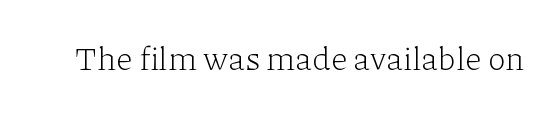
The image shows 33 px light serif type, upright; set normal letter spacing, not underlined; low stroke contrast and a medium x-height.
